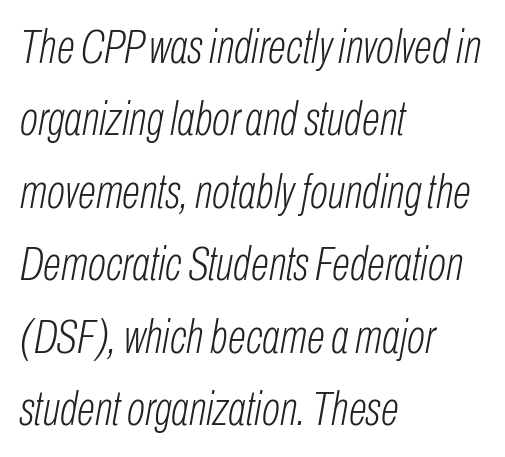
These lines are rendered in a variable-pitch font. Only glyphs here, with clear space below each row. The text carries the slant typical of an italic or oblique font. Horizontal alignment here is leftward, the default for most running prose.
